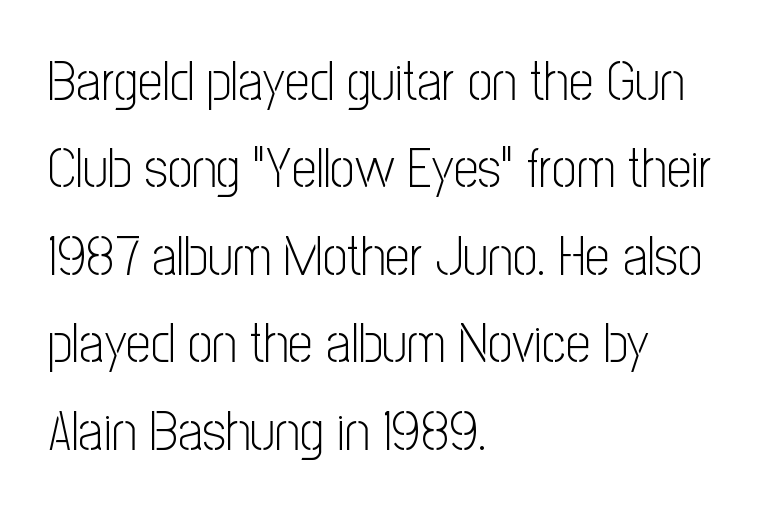
Letters have the restrained weight of plain body copy at most. One-word summary of the alignment: left. No italicization has been applied; the sample stays upright. This rendering features lettering with no underline. The passage shown has conventional tracking throughout.
